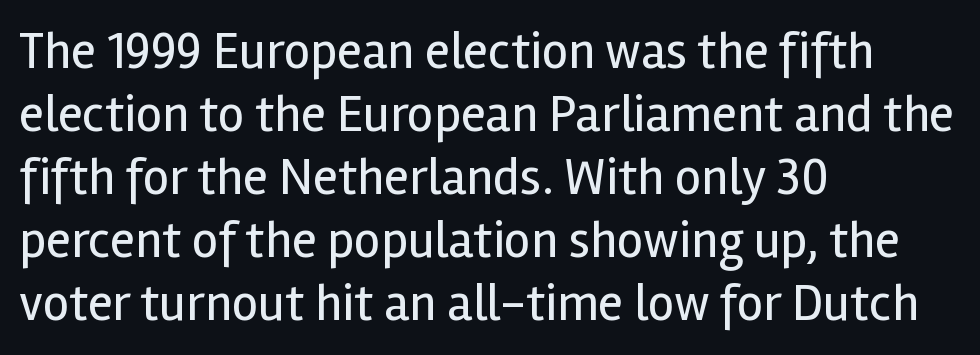
Q: Is the text bold? A: No.
Q: Is the text italic (slanted)? A: No, it is upright.
Q: Is the typeface a serif or a sans-serif typeface? A: Sans-serif.
Q: Is the text underlined? A: No.
Q: How is the paragraph aligned? A: Left-aligned.
Q: Is the spacing between letters normal or unusually wide? A: Normal.
Q: Width (condensed, normal, or wide)? A: Normal.
Q: x-height? A: Medium.
Q: Monospaced? A: No.
